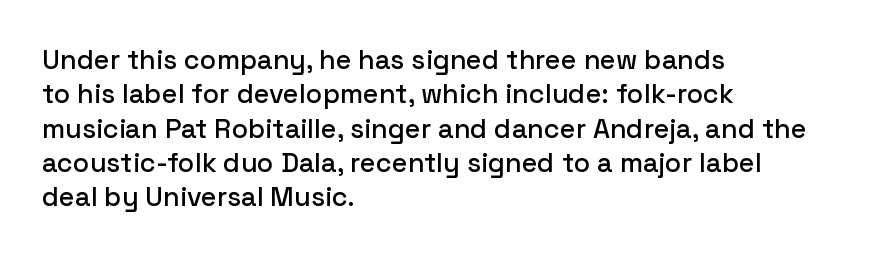
Do the letters lean? They stand straight. Lines of text with bare space underneath. The passage shown stacks its lines at a standard gap. Casual observation: everything's shoved over to the left.
